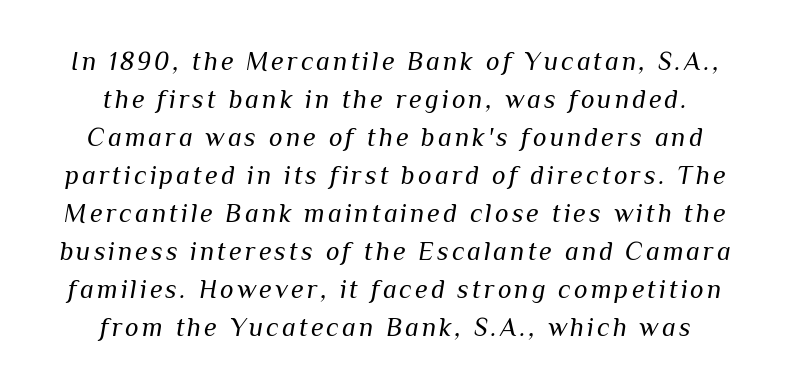
{"italic": "yes", "lean": "right", "slant_degrees": 10, "bold": "no", "underline": "no", "align": "center", "line_spacing": "normal", "line_spacing_ratio": 1.46, "glyph_px": 26}
